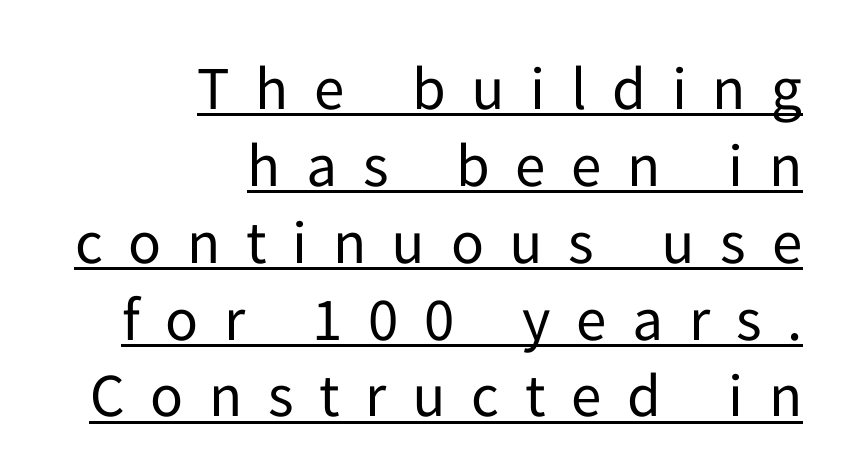
Posture: vertical. This block has exactly the height ordinary leading produces. Compared with typical body copy, the letter spacing here is much looser. A continuous stroke trails under the words, as in a hyperlink. A typesetter would label this face a sans.
